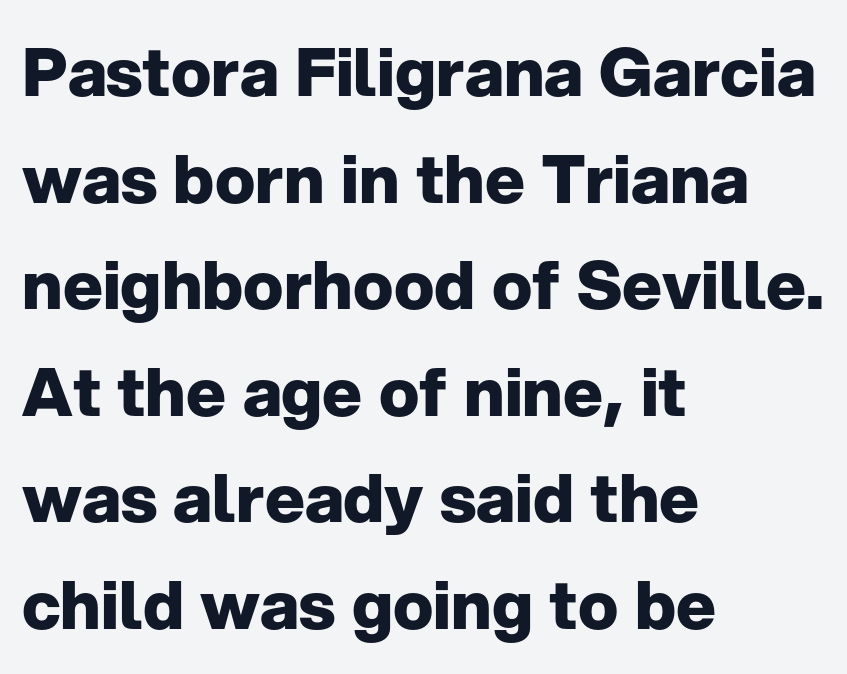
Q: Is the text bold? A: Yes.
Q: Is the text italic (slanted)? A: No, it is upright.
Q: Is the typeface a serif or a sans-serif typeface? A: Sans-serif.
Q: Is the text underlined? A: No.
Q: How is the paragraph aligned? A: Left-aligned.
Q: Is the spacing between letters normal or unusually wide? A: Normal.
Q: Is the spacing between lines tight, normal or loose? A: Normal.
Q: Width (condensed, normal, or wide)? A: Normal.
Q: Stroke contrast? A: Low.
Q: x-height? A: Medium.
Q: Monospaced? A: No.
